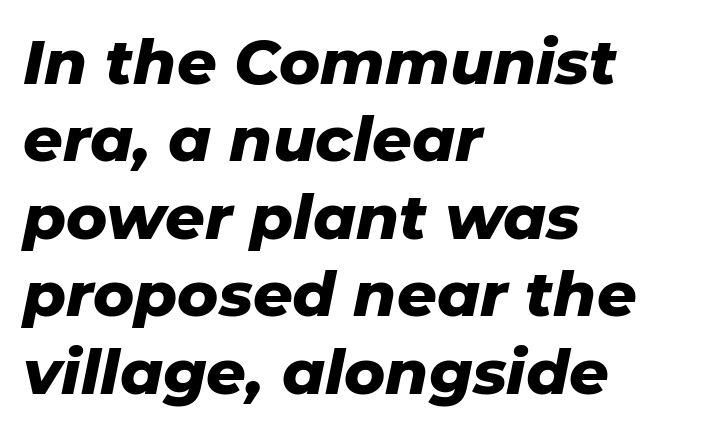
Q: Is the text bold? A: Yes.
Q: Is the text italic (slanted)? A: Yes, it leans right by about 11 degrees.
Q: Is the text underlined? A: No.
Q: How is the paragraph aligned? A: Left-aligned.
Q: Is the spacing between letters normal or unusually wide? A: Normal.
Q: Is the spacing between lines tight, normal or loose? A: Normal.
Q: Width (condensed, normal, or wide)? A: Normal.
Q: Stroke contrast? A: Low.
Q: x-height? A: Medium.
Q: Monospaced? A: No.
